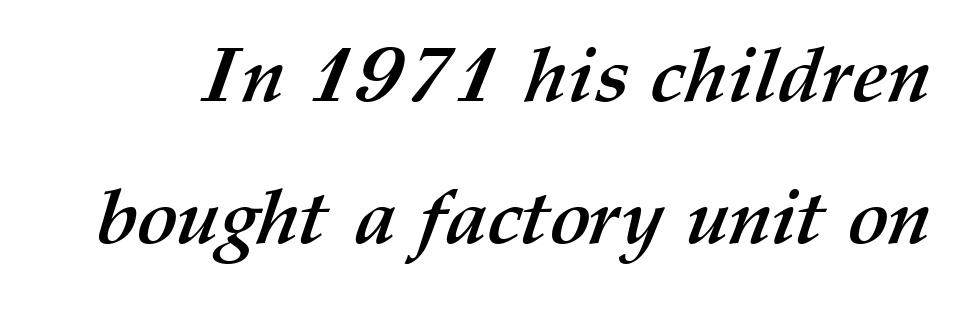
Tracking here is standard; glyphs follow each other at the usual distance. Typesetter's note: full bold, strokes at maximum text heaviness. Each row of text sits above clean, open space. The rendering uses natural spacing where letterforms have individual widths.
